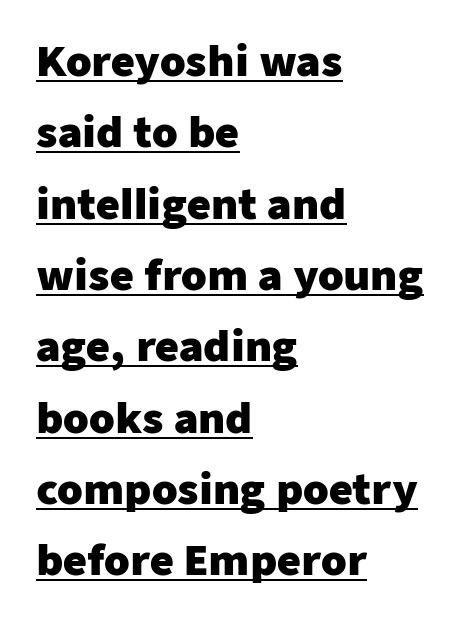
Q: Is the text bold? A: Yes.
Q: Is the text italic (slanted)? A: No, it is upright.
Q: Is the typeface a serif or a sans-serif typeface? A: Sans-serif.
Q: Is the text underlined? A: Yes.
Q: How is the paragraph aligned? A: Left-aligned.
Q: Is the spacing between letters normal or unusually wide? A: Normal.
Q: Width (condensed, normal, or wide)? A: Normal.
Q: Stroke contrast? A: Low.
Q: x-height? A: Medium.
Q: Monospaced? A: No.
